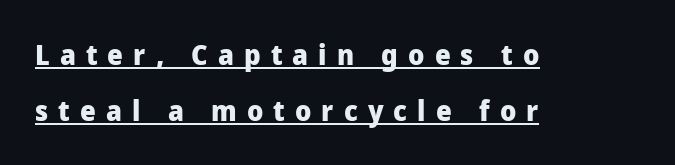
{"serif": "no", "italic": "no", "bold": "yes", "weight": "heavy", "width": "normal", "stroke_contrast": "low", "x_height": "medium", "monospaced": "no", "underline": "yes", "align": "left", "line_spacing": "loose", "line_spacing_ratio": 2.0, "letter_spacing": "wide", "letter_spacing_em": 0.36, "glyph_px": 28}
